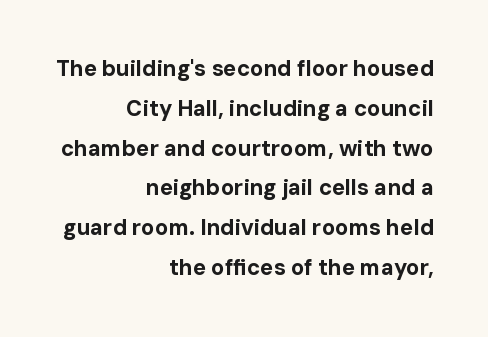
The image shows 22 px bold type, upright; set right-aligned, line spacing 1.81x, normal letter spacing, not underlined.
